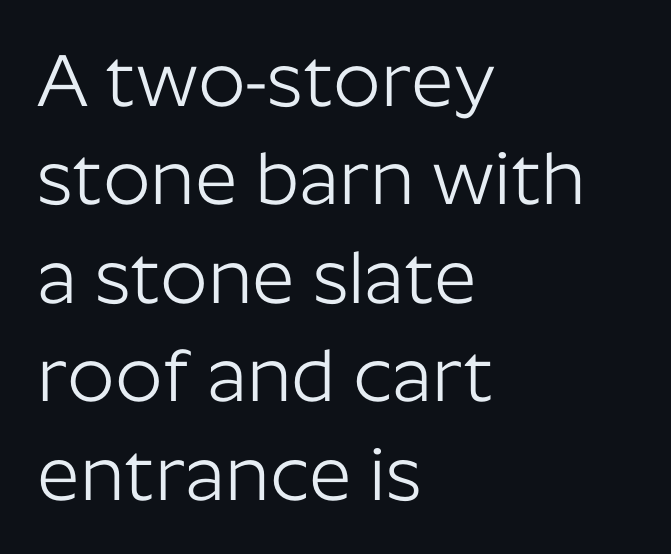
The image shows 74 px light sans-serif type, upright; set left-aligned, normal line spacing (1.33x), normal letter spacing, not underlined; low stroke contrast and a medium x-height.
